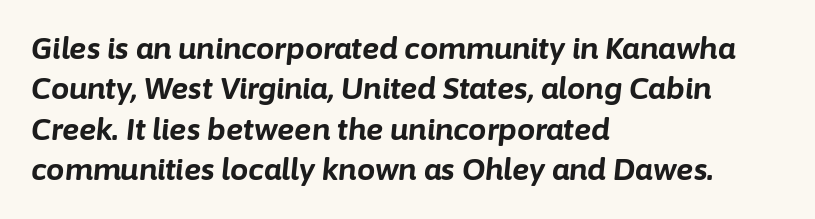
Q: Is the text bold? A: Yes.
Q: Is the text italic (slanted)? A: Yes, it leans right by about 6 degrees.
Q: Is the text underlined? A: No.
Q: How is the paragraph aligned? A: Left-aligned.
Q: Is the spacing between letters normal or unusually wide? A: Normal.
Q: Is the spacing between lines tight, normal or loose? A: Normal.
Q: Width (condensed, normal, or wide)? A: Normal.
Q: Stroke contrast? A: Low.
Q: x-height? A: Medium.
Q: Monospaced? A: No.
